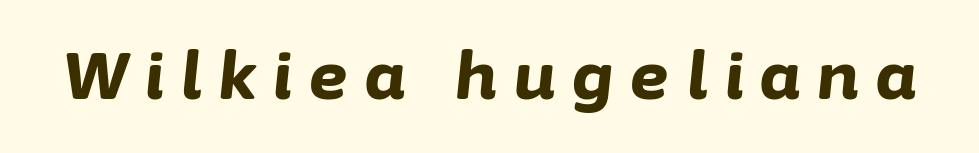
The image shows 65 px bold type, italic (leaning right); set unusually wide letter spacing (+0.27 em), not underlined; low stroke contrast and a medium x-height.
